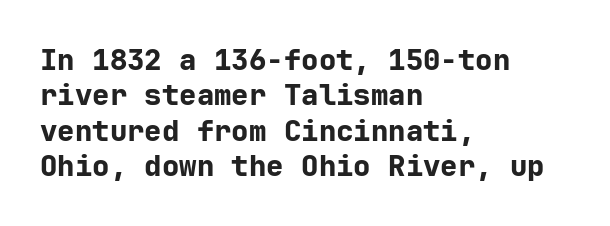
The paragraph shown leans on its left margin. Decoration check: the copy has no underline. A full-strength bold gives these letters their thick strokes. Glyph-to-glyph distance matches everyday printed text. Letterform terminals end flat and unadorned throughout the passage. In terms of posture, this sample is upright.
